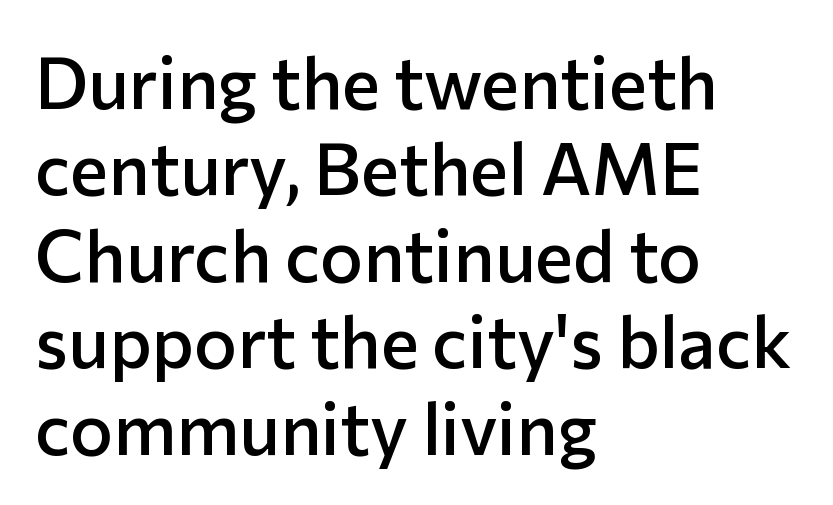
The image shows 72 px semibold sans-serif type, upright; set left-aligned, line spacing 1.2x, normal letter spacing, not underlined; low stroke contrast and a medium x-height.
